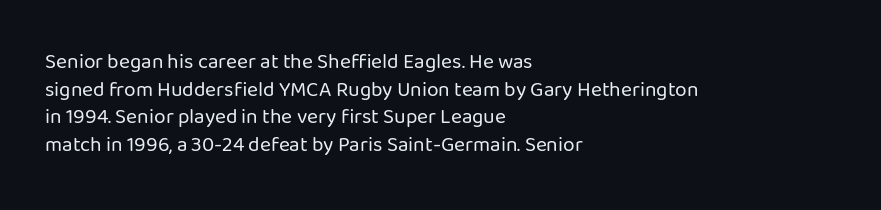
Every stem runs plumb, perpendicular to the baseline. Leftover space on each line is placed entirely after the last word. Check the space under the baseline: it is left empty. This reads as an unemphasized weight, regular at the heaviest. Caption: standard tracking, unaltered.
